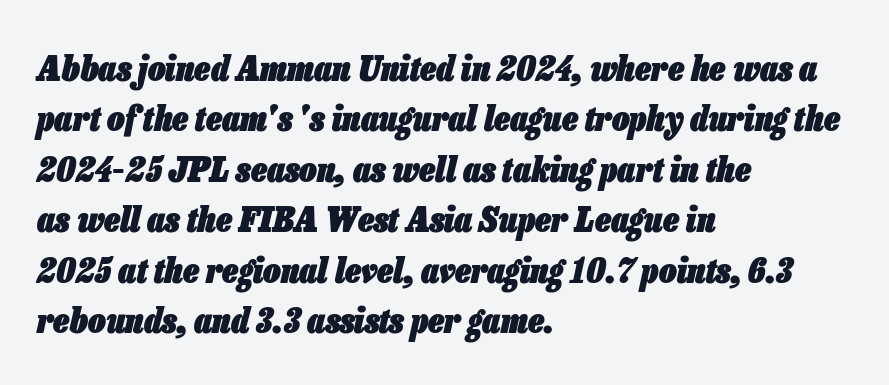
Q: Is the text bold? A: Yes.
Q: Is the text italic (slanted)? A: Yes, it leans right by about 13 degrees.
Q: Is the text underlined? A: No.
Q: How is the paragraph aligned? A: Left-aligned.
Q: Is the spacing between letters normal or unusually wide? A: Normal.
Q: Is the spacing between lines tight, normal or loose? A: Normal.
Q: Width (condensed, normal, or wide)? A: Condensed.
Q: Stroke contrast? A: Low.
Q: x-height? A: Medium.
Q: Monospaced? A: No.
